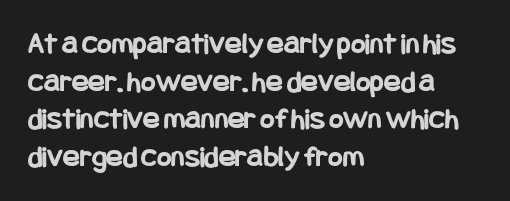
{"serif": "no", "italic": "no", "bold": "yes", "weight": "bold", "width": "condensed", "stroke_contrast": "low", "x_height": "large", "underline": "no", "align": "left", "line_spacing_ratio": 1.21, "letter_spacing": "normal", "letter_spacing_em": 0.0, "glyph_px": 31}
